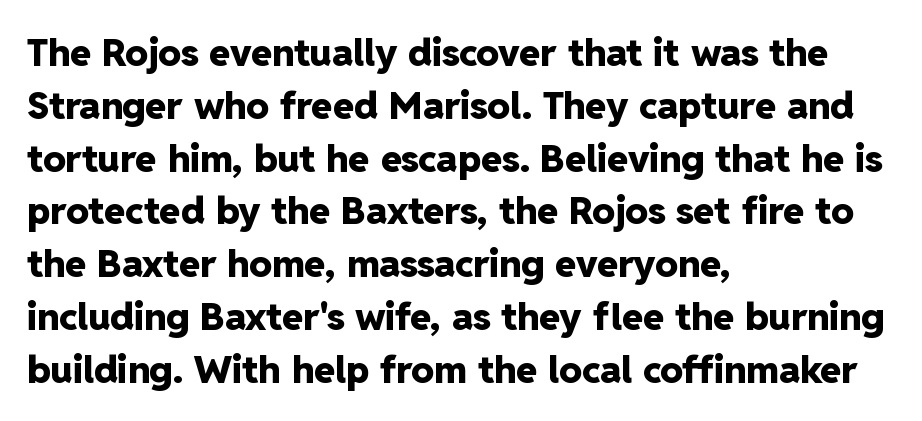
Every row of glyphs begins at an identical x-position on the left. The typesetting leans heavy: a genuine bold. Tall strokes in this sample are plumb rather than angled. Descenders are the only things crossing below the line. Each letter keeps its own natural width here, so spacing adapts to shape. The face used here is a sans, in the tradition of grotesques and geometrics.
